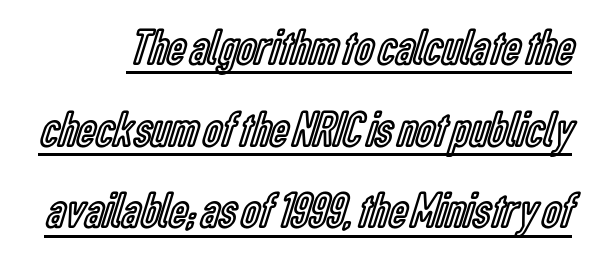
The rendering uses natural spacing where letterforms have individual widths. Compared with typical paragraphs, the rows here are spaced about the same. The line texture is even and compact thanks to regular tracking.
